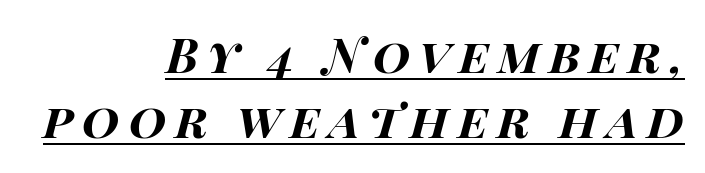
Q: Is the text bold? A: Yes.
Q: Is the text italic (slanted)? A: Yes, it leans right by about 14 degrees.
Q: Is the text underlined? A: Yes.
Q: How is the paragraph aligned? A: Right-aligned.
Q: Is the spacing between lines tight, normal or loose? A: Normal.
Q: Width (condensed, normal, or wide)? A: Wide.
Q: Stroke contrast? A: High.
Q: x-height? A: Large.
Q: Monospaced? A: No.
